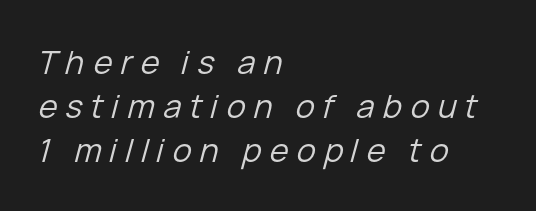
Note the varied advance widths — an 'i' is clearly narrower than an 'm'. Does the leading feel generous? No, just average. A classic flush-left, rag-right setting is used for this passage. Observe the lean: these are italic letterforms. A bare baseline throughout the passage. Inter-character spacing is expanded well beyond the font's built-in metrics.
